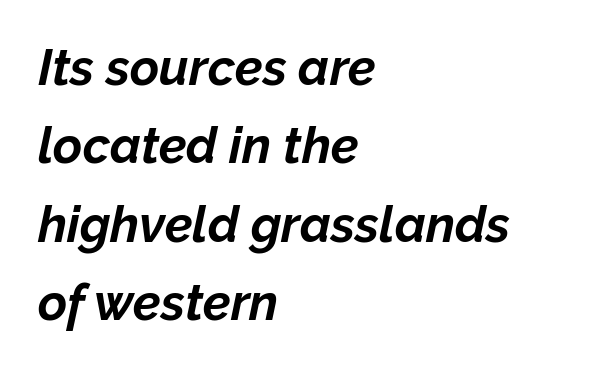
{"italic": "yes", "lean": "right", "slant_degrees": 12, "bold": "yes", "weight": "bold", "width": "normal", "stroke_contrast": "low", "x_height": "medium", "monospaced": "no", "underline": "no", "align": "left", "line_spacing": "normal", "line_spacing_ratio": 1.57, "letter_spacing": "normal", "letter_spacing_em": 0.0, "glyph_px": 50}
